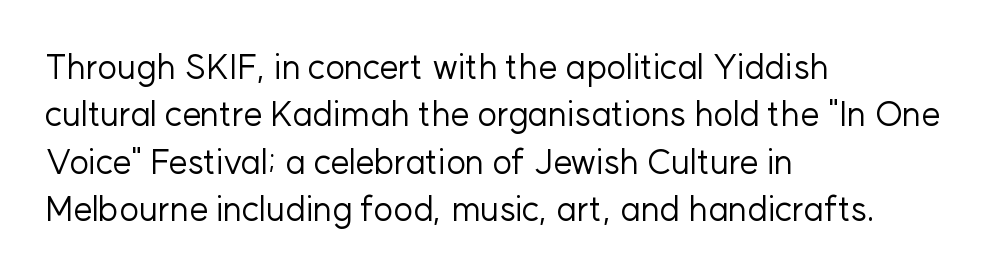
Q: Is the text bold? A: No.
Q: Is the text italic (slanted)? A: No, it is upright.
Q: Is the typeface a serif or a sans-serif typeface? A: Sans-serif.
Q: Is the text underlined? A: No.
Q: How is the paragraph aligned? A: Left-aligned.
Q: Is the spacing between letters normal or unusually wide? A: Normal.
Q: Is the spacing between lines tight, normal or loose? A: Normal.
Q: Width (condensed, normal, or wide)? A: Normal.
Q: Stroke contrast? A: Low.
Q: x-height? A: Medium.
Q: Monospaced? A: No.
